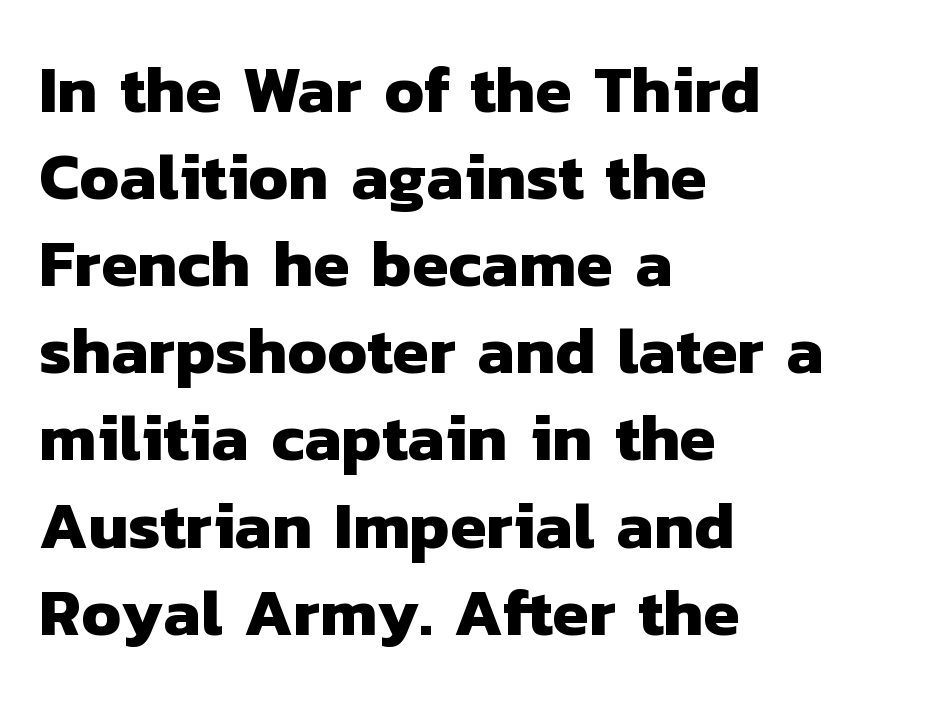
This sample uses a sans-serif face. The letters advance in unequal steps, a hallmark of proportional type. There is no visible air inserted between adjacent glyphs. Horizontal alignment here is leftward, the default for most running prose. The font is running at its bold setting.
